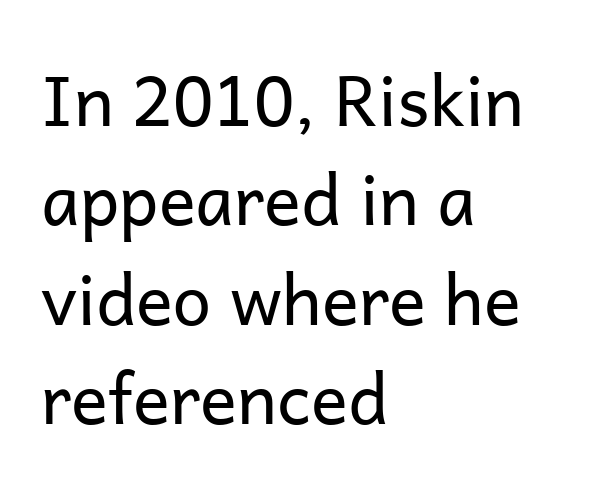
{"serif": "no", "italic": "no", "bold": "no", "weight": "regular", "width": "normal", "stroke_contrast": "low", "x_height": "medium", "monospaced": "no", "underline": "no", "align": "left", "line_spacing": "normal", "line_spacing_ratio": 1.44, "letter_spacing": "normal", "letter_spacing_em": 0.0, "glyph_px": 69}
